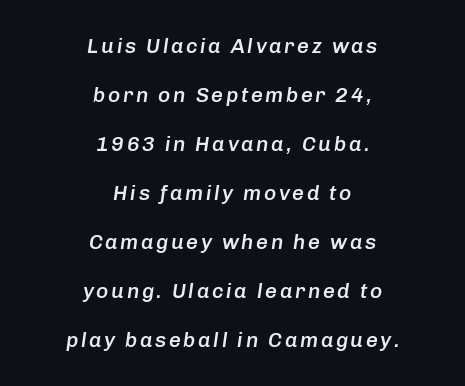
Notice how the passage keeps no hard edge, just a central spine. A bare baseline throughout the passage. Posture: slanted. The space between consecutive lines is lavish. Emphasis by weight is partial: semibold.
